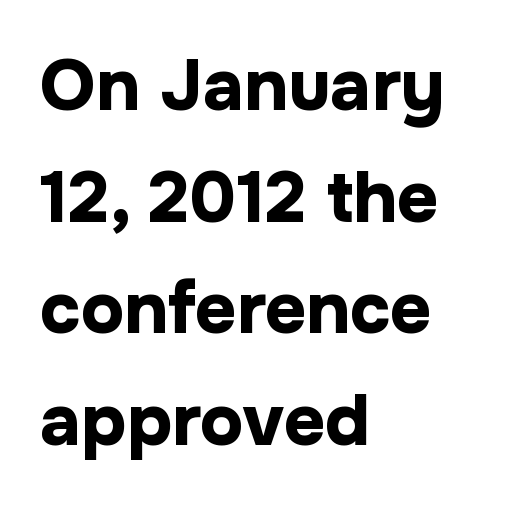
Visually the block forms a straight wall on the left and a jagged coastline on the right. Each row of text sits above clean, open space. Looks like regular typesetting: each glyph gets only the width it needs. The font is running at its bold setting. Short note: letters normally spaced. Is this a sans? Yes — the strokes have no serifs.
